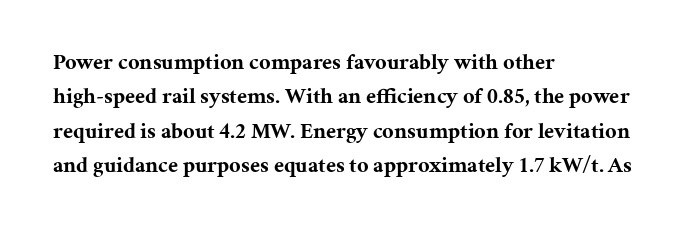
The image shows 22 px bold type, upright; set left-aligned, normal line spacing (1.56x), normal letter spacing, not underlined.
